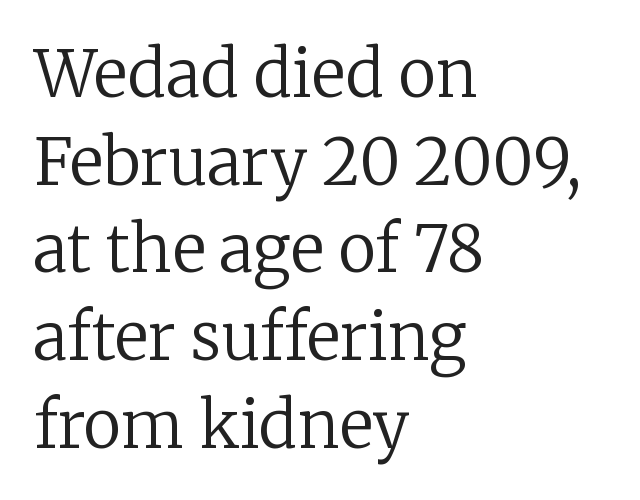
Horizontally, the lines are justified to the leading edge only. These glyphs show unthickened strokes, regular width or finer. A bare baseline throughout the passage. The passage shown is typed in a proportional face where columns would drift. Characters follow at the spacing the type designer built in. Designer's note — italics off, roman on.
